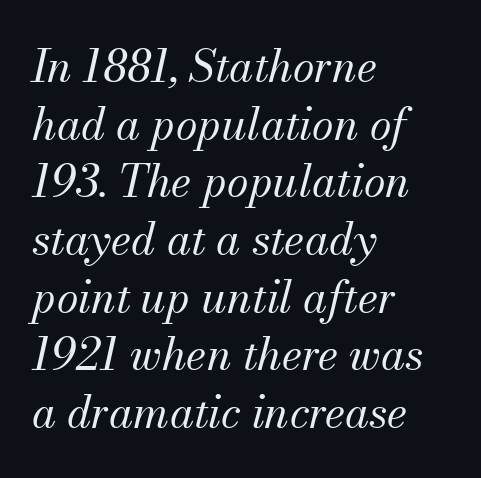
Q: Is the text bold? A: No.
Q: Is the text italic (slanted)? A: Yes, it leans right by about 13 degrees.
Q: Is the typeface a serif or a sans-serif typeface? A: Serif.
Q: Is the text underlined? A: No.
Q: How is the paragraph aligned? A: Left-aligned.
Q: Is the spacing between letters normal or unusually wide? A: Normal.
Q: Is the spacing between lines tight, normal or loose? A: Normal.
Q: Width (condensed, normal, or wide)? A: Normal.
Q: Stroke contrast? A: Medium.
Q: x-height? A: Small.
Q: Monospaced? A: No.
